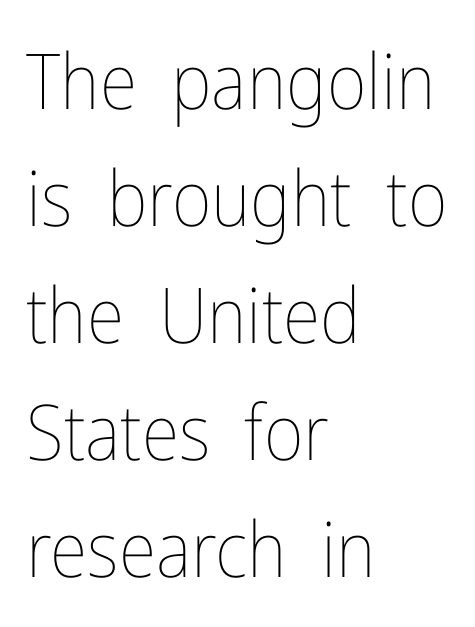
Q: Is the text bold? A: No.
Q: Is the text italic (slanted)? A: No, it is upright.
Q: Is the text underlined? A: No.
Q: How is the paragraph aligned? A: Left-aligned.
Q: Is the spacing between letters normal or unusually wide? A: Normal.
Q: Is the spacing between lines tight, normal or loose? A: Normal.
Q: Width (condensed, normal, or wide)? A: Condensed.
Q: Stroke contrast? A: Low.
Q: x-height? A: Medium.
Q: Monospaced? A: No.
